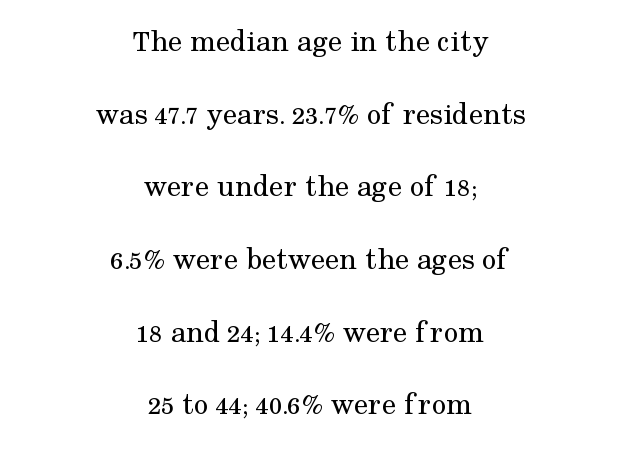
Q: Is the text bold? A: No.
Q: Is the text italic (slanted)? A: No, it is upright.
Q: Is the typeface a serif or a sans-serif typeface? A: Serif.
Q: Is the text underlined? A: No.
Q: How is the paragraph aligned? A: Centered.
Q: Is the spacing between letters normal or unusually wide? A: Normal.
Q: Is the spacing between lines tight, normal or loose? A: Loose.
Q: Width (condensed, normal, or wide)? A: Normal.
Q: Stroke contrast? A: Medium.
Q: x-height? A: Medium.
Q: Monospaced? A: No.
